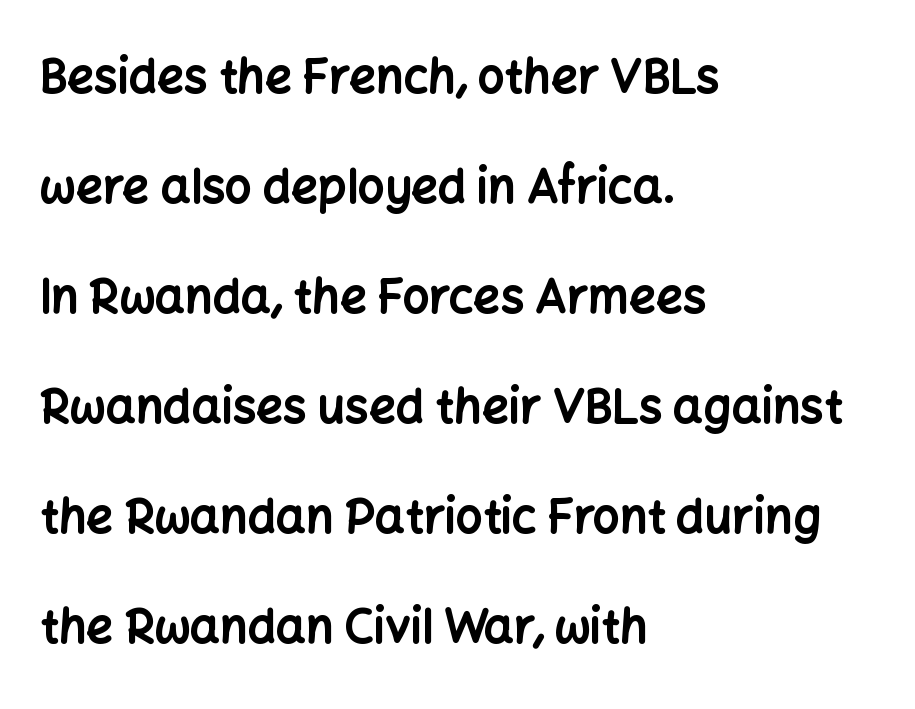
Horizontal bands of white between lines are thick stripes. When letters stand straight like this, we call the style roman or upright. Compared with an ordinary text face, these strokes are far heavier — a full bold. A typesetter would call this proportional, since set widths differ per character. Words appear dense and cohesive because spacing is normal.
